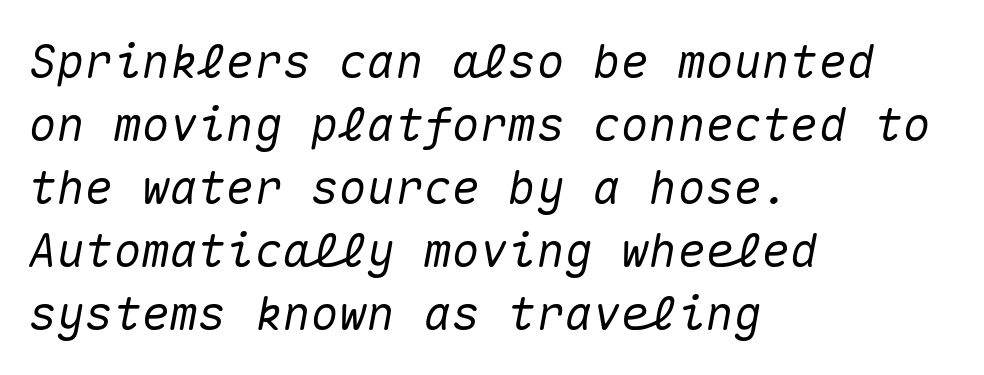
{"italic": "yes", "lean": "right", "slant_degrees": 10, "width": "normal", "stroke_contrast": "medium", "x_height": "medium", "monospaced": "yes", "underline": "no", "align": "left", "line_spacing": "normal", "line_spacing_ratio": 1.34, "letter_spacing": "normal", "letter_spacing_em": 0.0, "glyph_px": 47}
